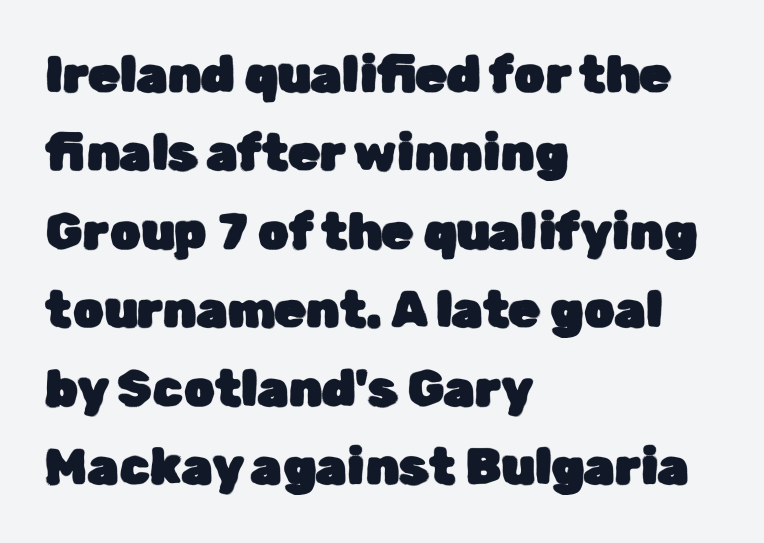
Q: Is the text italic (slanted)? A: No, it is upright.
Q: Is the typeface a serif or a sans-serif typeface? A: Sans-serif.
Q: Is the text underlined? A: No.
Q: How is the paragraph aligned? A: Left-aligned.
Q: Is the spacing between letters normal or unusually wide? A: Normal.
Q: Is the spacing between lines tight, normal or loose? A: Normal.
Q: Width (condensed, normal, or wide)? A: Normal.
Q: Stroke contrast? A: Low.
Q: x-height? A: Medium.
Q: Monospaced? A: No.
